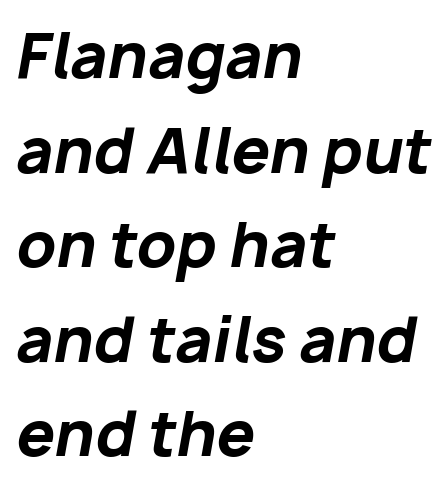
{"italic": "yes", "lean": "right", "slant_degrees": 10, "bold": "yes", "weight": "bold", "width": "normal", "stroke_contrast": "low", "x_height": "medium", "monospaced": "no", "underline": "no", "align": "left", "line_spacing": "normal", "line_spacing_ratio": 1.55, "letter_spacing": "normal", "letter_spacing_em": 0.0, "glyph_px": 61}
